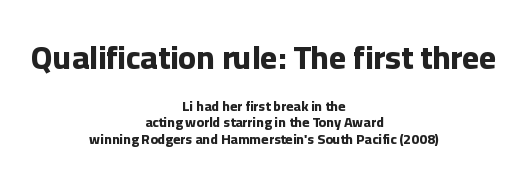
A roman cut, with each character standing at attention. Reading down the block, each line starts at a different indent, mirrored at its end. The emphasis by scale lands on block number one, above. Weight check: bold — yes, fully.
